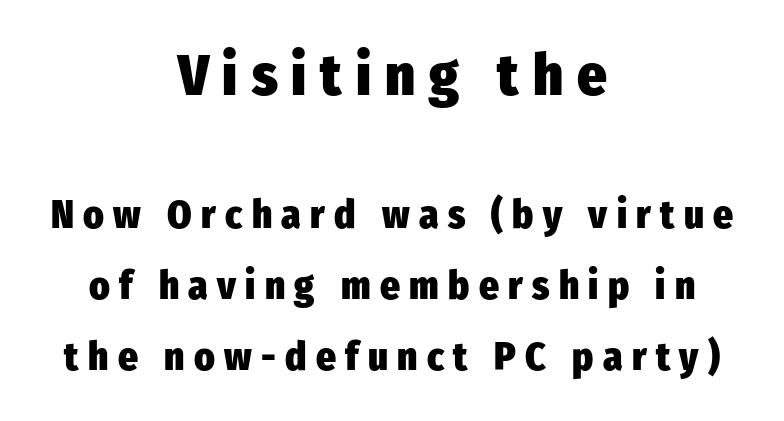
The image shows 58 px heavy, condensed sans-serif type, upright; set centered, line spacing 1.81x, unusually wide letter spacing (+0.24 em), not underlined; the first (top) block is 1.49x larger; low stroke contrast and a medium x-height.
